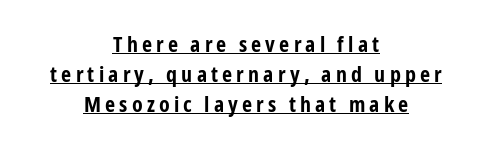
The image shows 22 px bold type, upright; set centered, normal line spacing (1.36x), underlined.
